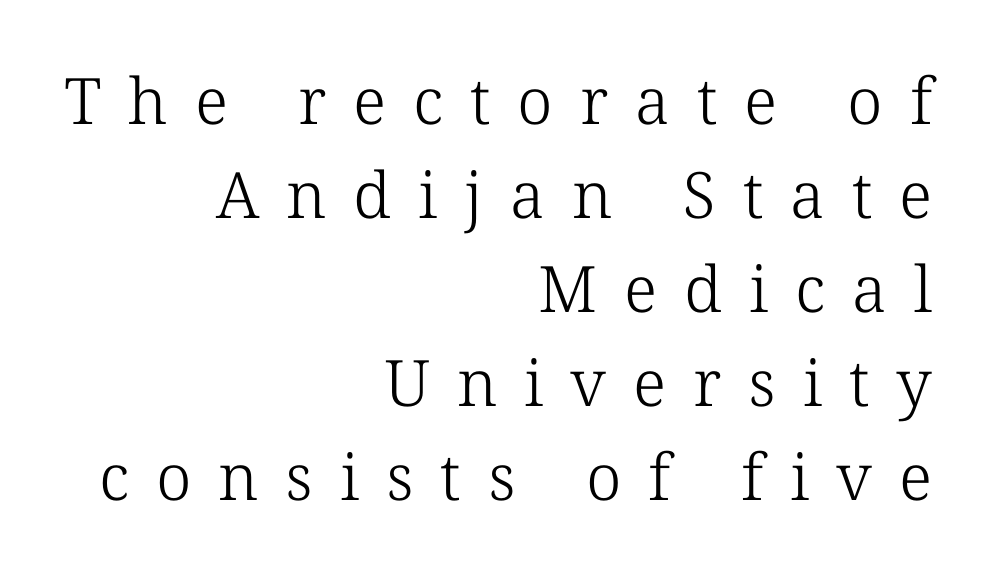
Note the varied advance widths — an 'i' is clearly narrower than an 'm'. Bare-footed words on every line. The letterforms sit at book weight or below. How would I describe the line gaps? Plain and ordinary.
